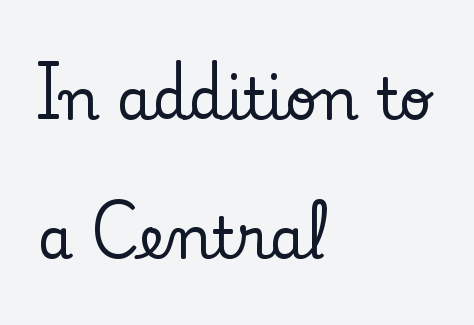
{"italic": "no", "width": "normal", "stroke_contrast": "low", "x_height": "small", "monospaced": "no", "underline": "no", "align": "left", "line_spacing": "loose", "line_spacing_ratio": 2.44, "letter_spacing": "normal", "letter_spacing_em": 0.0, "glyph_px": 57}
